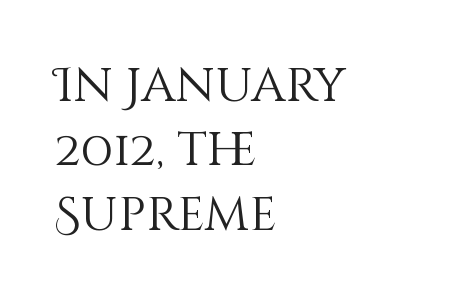
The image shows 48 px light type, upright; set left-aligned, normal line spacing (1.34x), normal letter spacing, not underlined; medium stroke contrast and a large x-height.
